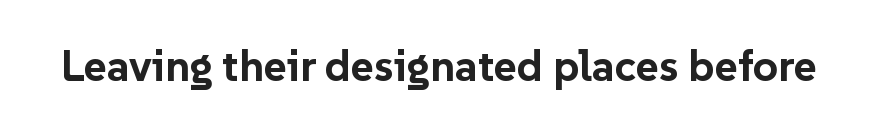
{"serif": "no", "italic": "no", "bold": "yes", "weight": "bold", "width": "normal", "stroke_contrast": "low", "x_height": "medium", "monospaced": "no", "underline": "no", "letter_spacing": "normal", "letter_spacing_em": 0.0, "glyph_px": 44}
